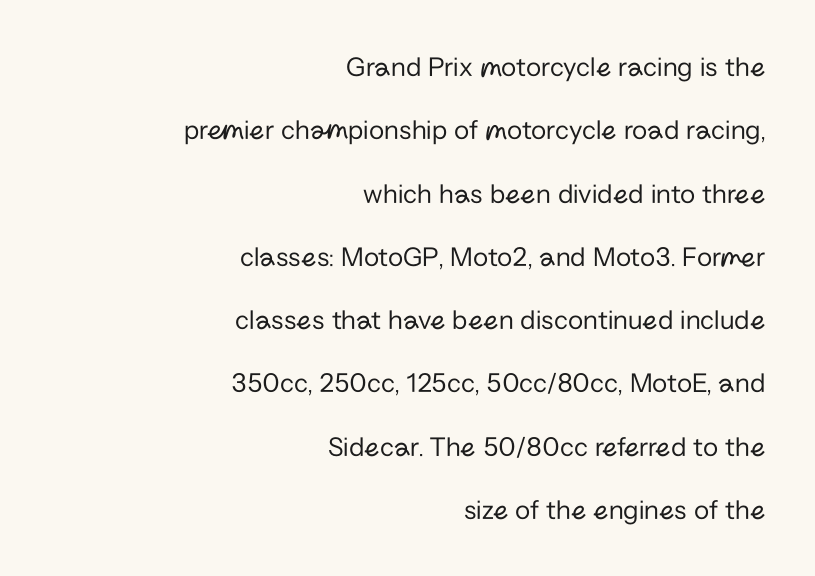
The image shows 28 px regular-weight sans-serif type, upright; set right-aligned, loose line spacing (2.26x), normal letter spacing, not underlined; low stroke contrast and a medium x-height.
